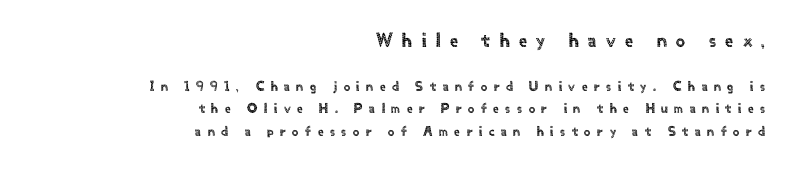
{"italic": "no", "underline": "no", "align": "right", "line_spacing": "normal", "line_spacing_ratio": 1.6, "letter_spacing": "wide", "letter_spacing_em": 0.47, "larger_block": "first", "size_ratio": 1.43, "glyph_px": 20}
